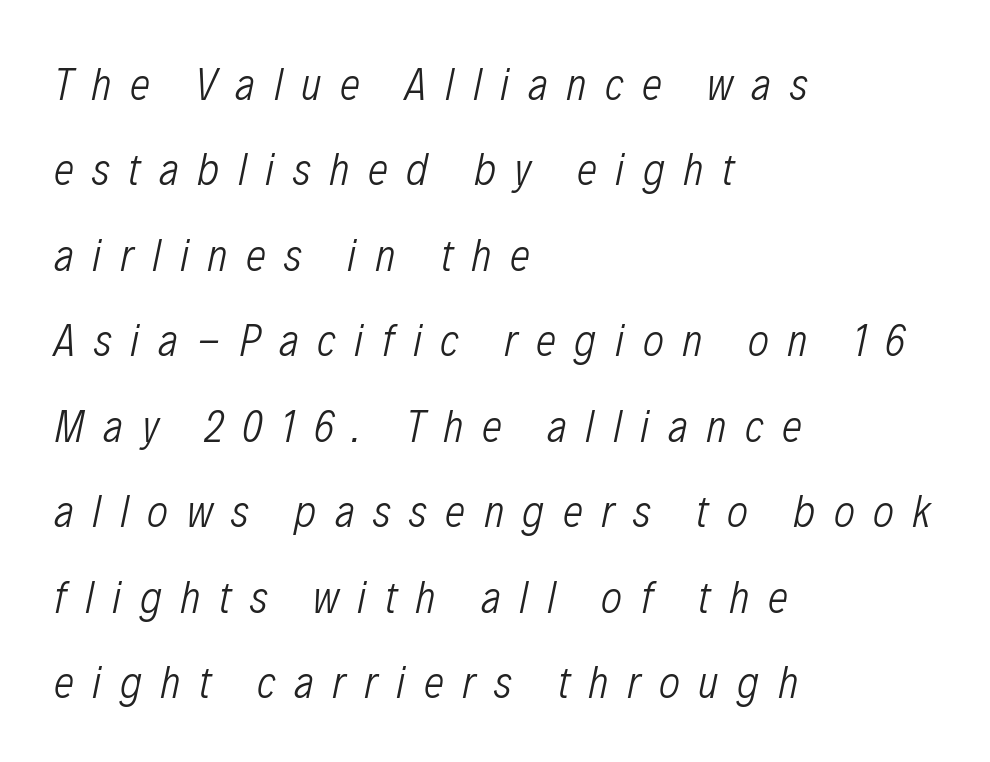
The zone under the glyphs is completely vacant. Short and long lines alike share a common starting point at left. Proportional: the letters do not fall into vertical columns. Style check: oblique. The line texture is sparse and dotted thanks to wide tracking. A great deal of white space separates one row of letters from the next.
